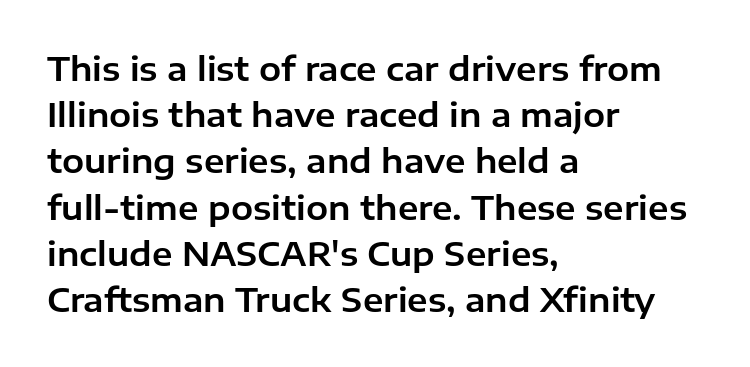
No extra tracking has been applied to these lines. Each letter keeps its own natural width here, so spacing adapts to shape. It's the straight-up-and-down kind of type. Each new line begins a customary step beneath the previous one. Has an underline been added? It has not. Is the block centered? No — it sits flush against the left margin.
